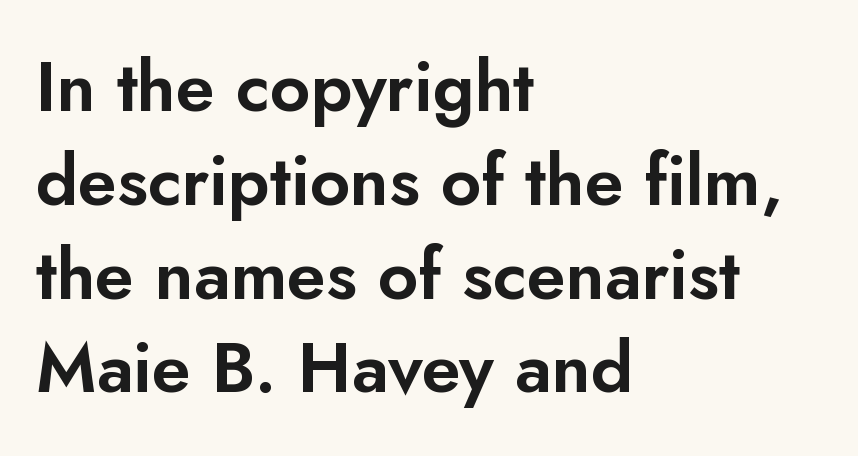
{"serif": "no", "italic": "no", "width": "normal", "stroke_contrast": "low", "x_height": "small", "monospaced": "no", "underline": "no", "align": "left", "line_spacing": "normal", "line_spacing_ratio": 1.34, "letter_spacing": "normal", "letter_spacing_em": 0.0, "glyph_px": 70}
